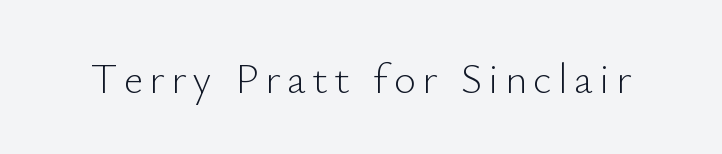
The image shows 42 px light sans-serif type, upright; set not underlined; low stroke contrast and a small x-height.
